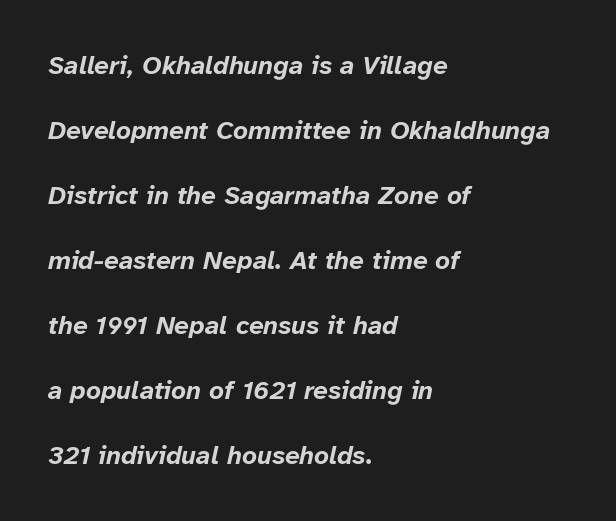
{"italic": "yes", "lean": "right", "slant_degrees": 12, "bold": "yes", "underline": "no", "align": "left", "line_spacing": "loose", "line_spacing_ratio": 2.5, "letter_spacing": "normal", "letter_spacing_em": 0.0, "glyph_px": 26}
